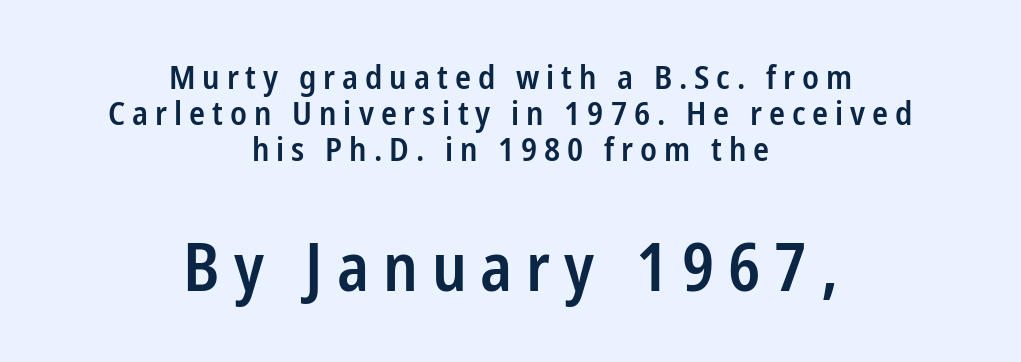
Is the block centered? Yes — each line is placed symmetrically about the middle. Type without underlining. How heavy is the stroke? Medium-heavy — a semibold, shy of bold. Line spacing here is tight. The lettering holds an erect, upright posture throughout.
